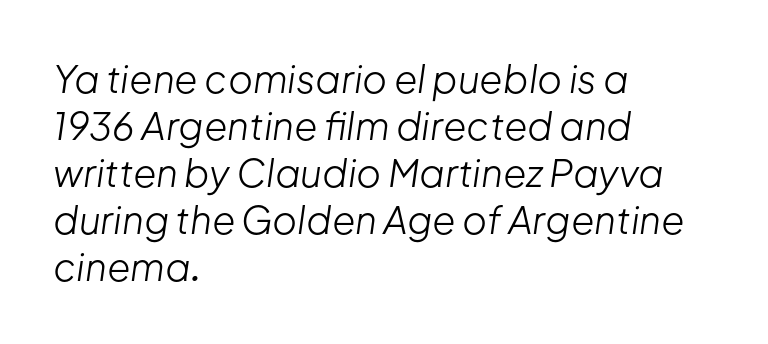
Caption: multi-line text, flush left, ragged right. Quick note: italic. Stem width sits at or under what a default text font uses. The baseline area is clear. Proportional: the letters do not fall into vertical columns.
